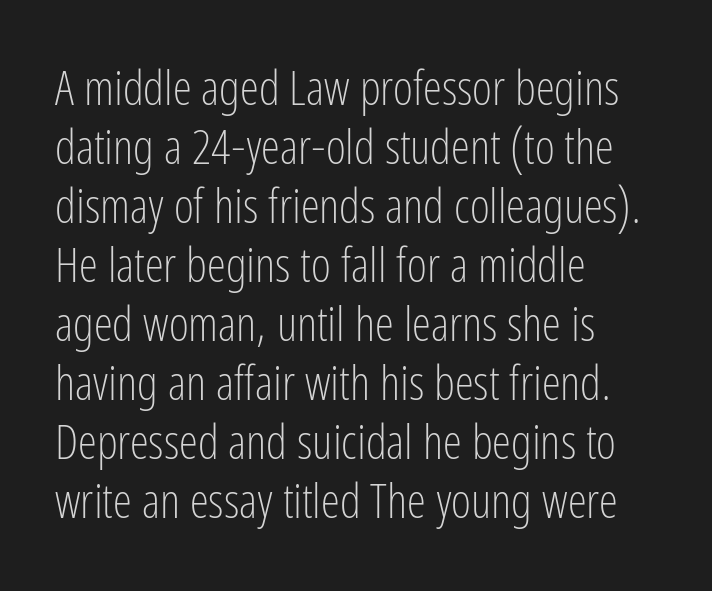
{"serif": "no", "italic": "no", "bold": "no", "weight": "light", "width": "condensed", "stroke_contrast": "low", "x_height": "medium", "monospaced": "no", "underline": "no", "align": "left", "line_spacing_ratio": 1.23, "letter_spacing": "normal", "letter_spacing_em": 0.0, "glyph_px": 48}
